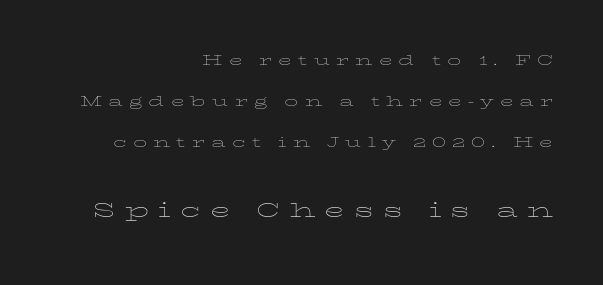
The image shows 27 px text type, upright; set right-aligned, loose line spacing (2.29x), unusually wide letter spacing (+0.34 em), not underlined; the second (bottom) block is 1.5x larger.
